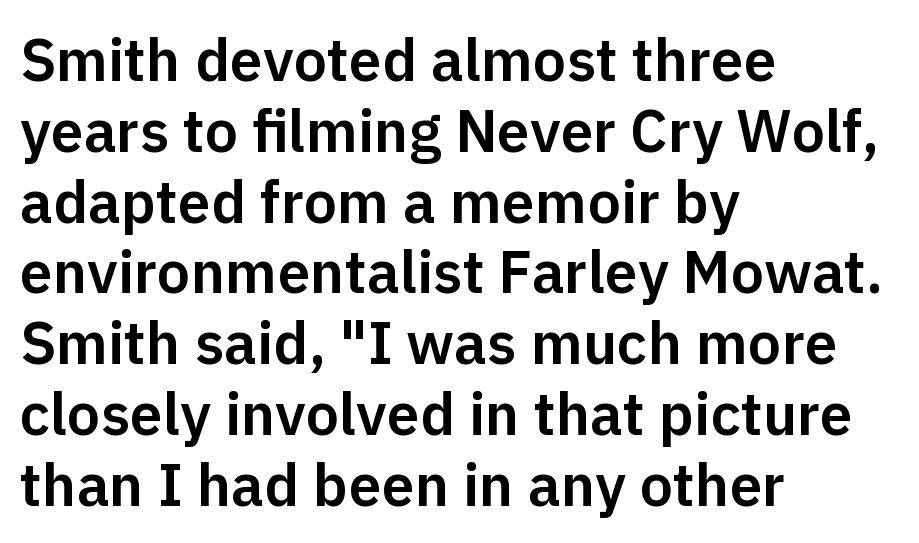
{"serif": "no", "italic": "no", "width": "normal", "stroke_contrast": "low", "x_height": "medium", "monospaced": "no", "underline": "no", "align": "left", "line_spacing_ratio": 1.2, "letter_spacing": "normal", "letter_spacing_em": 0.0, "glyph_px": 59}
